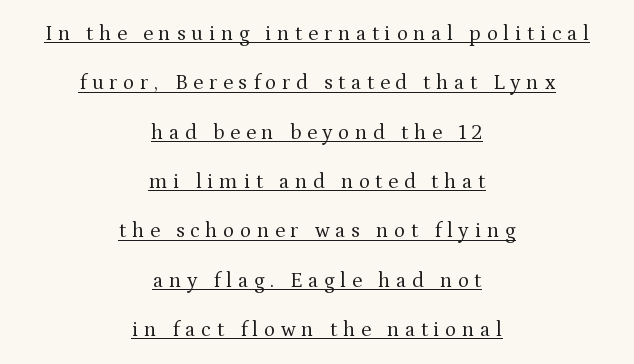
{"italic": "no", "bold": "no", "underline": "yes", "align": "center", "line_spacing": "loose", "line_spacing_ratio": 2.35, "letter_spacing": "wide", "letter_spacing_em": 0.27, "glyph_px": 21}
